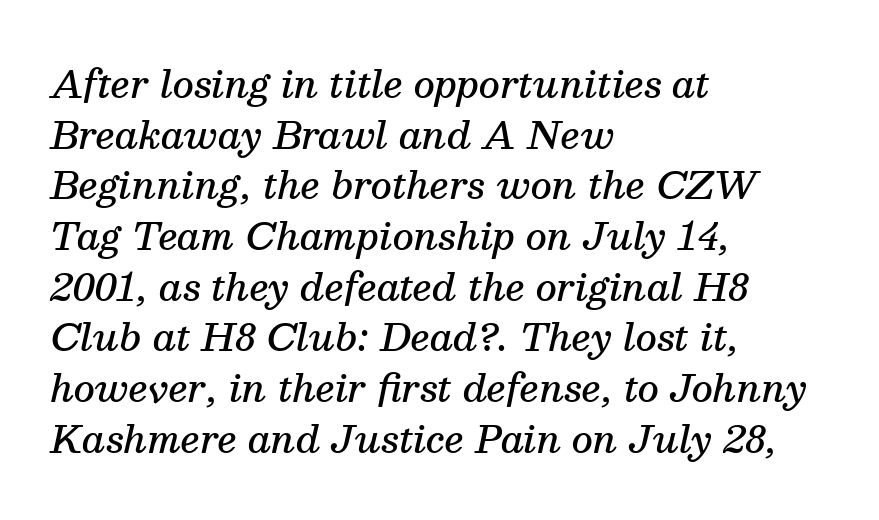
Type style note: has serifs. Typesetter's note: demi weight, one step under bold. The rendering uses natural spacing where letterforms have individual widths. Tracking value appears to be zero — textbook default spacing. Bare-footed words on every line.
